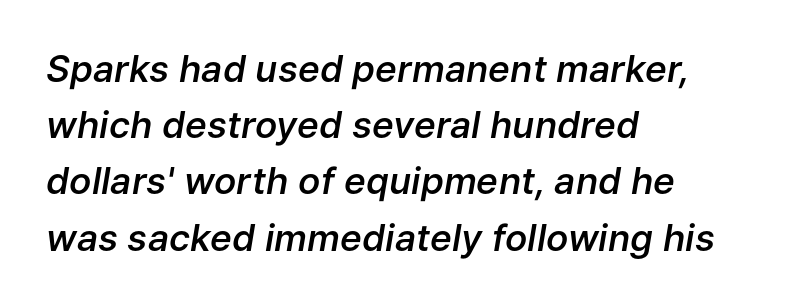
The image shows 37 px semibold type, italic (leaning right); set left-aligned, normal line spacing (1.52x), normal letter spacing, not underlined; low stroke contrast and a medium x-height.
